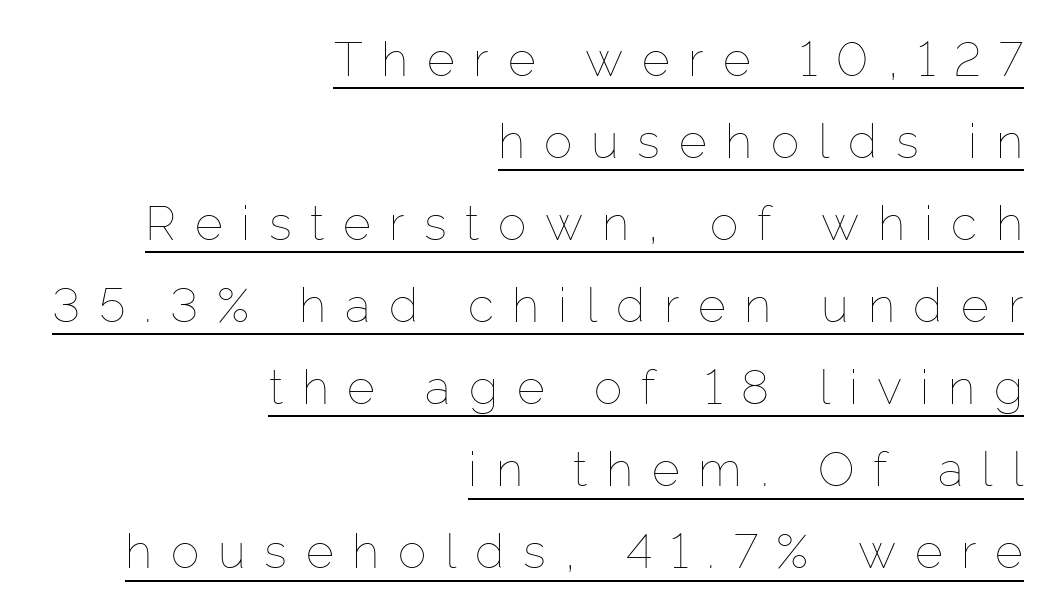
The image shows 48 px thin type, upright; set right-aligned, line spacing 1.71x, unusually wide letter spacing (+0.39 em), underlined; low stroke contrast and a medium x-height.
